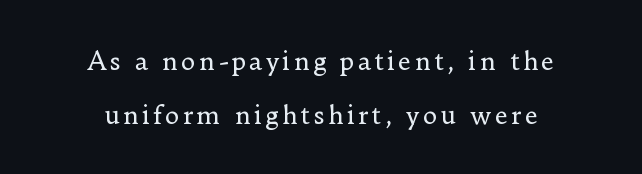
Q: Is the text bold? A: No.
Q: Is the text italic (slanted)? A: No, it is upright.
Q: Is the text underlined? A: No.
Q: How is the paragraph aligned? A: Centered.
Q: Is the spacing between lines tight, normal or loose? A: Loose.
